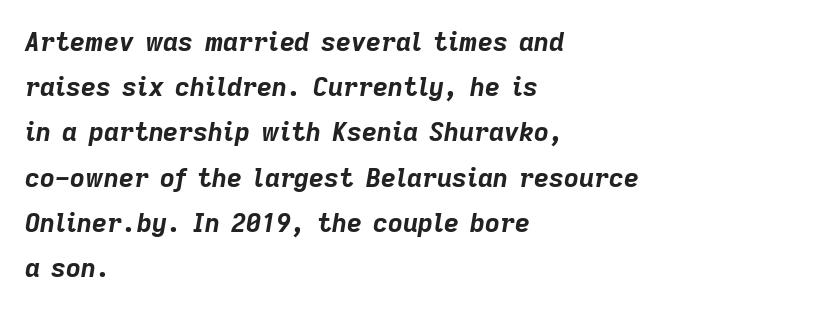
{"italic": "yes", "lean": "right", "slant_degrees": 9, "bold": "yes", "underline": "no", "align": "left", "line_spacing_ratio": 1.74, "letter_spacing": "normal", "letter_spacing_em": 0.0, "glyph_px": 26}
